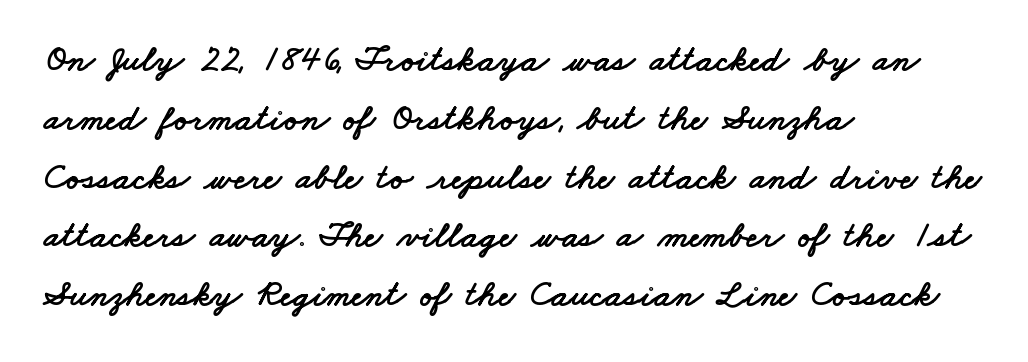
The image shows 37 px wide sans-serif type; set left-aligned, normal line spacing (1.59x), normal letter spacing, not underlined; low stroke contrast and a small x-height.
